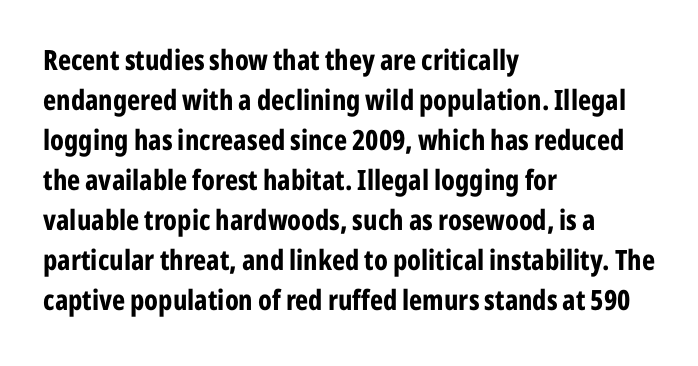
Italic: no, the glyphs are upright roman. Glance below the letters and you will spot only blank space. Tracking here is standard; glyphs follow each other at the usual distance. Regarding serifs, this sample does without them. Notice how descenders clear the ascenders below comfortably — that's standard leading.
